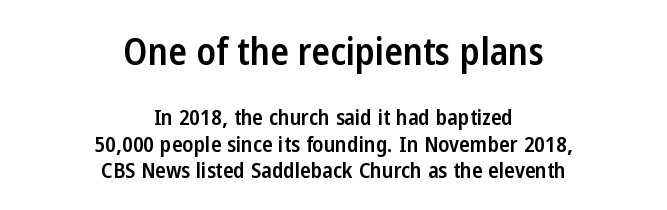
Q: Is the text bold? A: Semi-bold.
Q: Is the text italic (slanted)? A: No, it is upright.
Q: Is the typeface a serif or a sans-serif typeface? A: Sans-serif.
Q: Is the text underlined? A: No.
Q: How is the paragraph aligned? A: Centered.
Q: Is the spacing between letters normal or unusually wide? A: Normal.
Q: Which block of text is set in a larger size, the first (top) or the second (bottom)? A: The first (top) one.
Q: Width (condensed, normal, or wide)? A: Condensed.
Q: Stroke contrast? A: Low.
Q: x-height? A: Medium.
Q: Monospaced? A: No.
